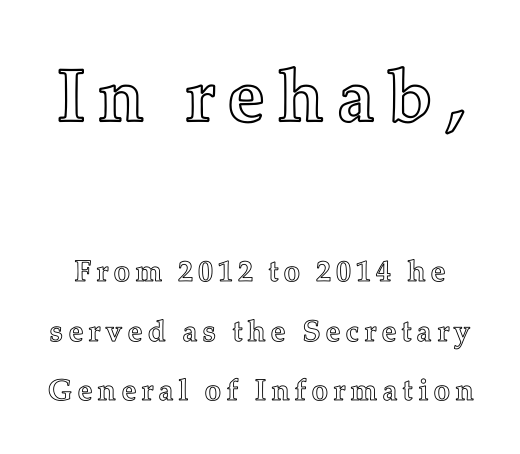
The image shows 75 px text type, upright; set loose line spacing (1.98x), not underlined; the first (top) block is 2.5x larger; a medium x-height.
